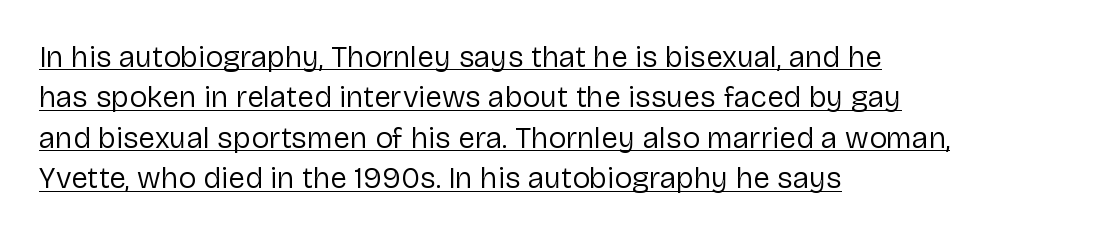
{"serif": "no", "italic": "no", "bold": "no", "weight": "regular", "width": "normal", "stroke_contrast": "low", "x_height": "medium", "monospaced": "no", "underline": "yes", "align": "left", "line_spacing": "normal", "line_spacing_ratio": 1.35, "letter_spacing": "normal", "letter_spacing_em": 0.0, "glyph_px": 30}
